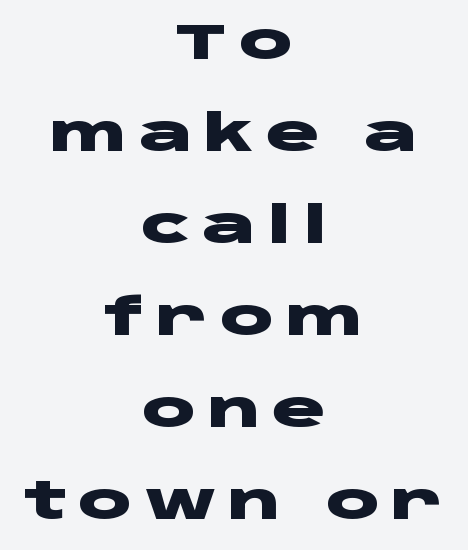
The face used here is proportionally spaced, like ordinary book or web type. Type style note: lacks serifs. Strong, thick strokes mark this as bold type. Each line is balanced around a shared central axis.
